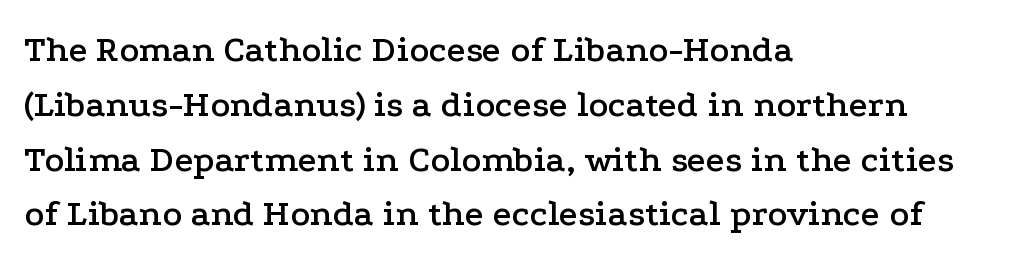
The image shows 37 px wide serif type, upright; set left-aligned, normal line spacing (1.48x), normal letter spacing, not underlined; low stroke contrast and a medium x-height.
